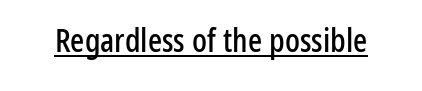
{"serif": "no", "italic": "no", "width": "condensed", "stroke_contrast": "low", "x_height": "medium", "monospaced": "no", "underline": "yes", "letter_spacing": "normal", "letter_spacing_em": 0.0, "glyph_px": 33}
